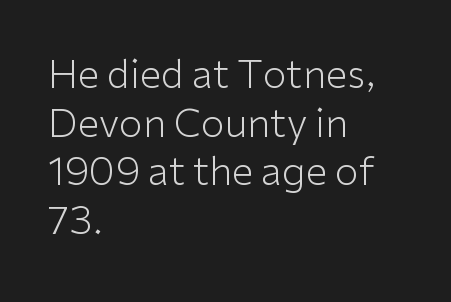
Q: Is the text bold? A: No.
Q: Is the text italic (slanted)? A: No, it is upright.
Q: Is the typeface a serif or a sans-serif typeface? A: Sans-serif.
Q: Is the text underlined? A: No.
Q: How is the paragraph aligned? A: Left-aligned.
Q: Is the spacing between letters normal or unusually wide? A: Normal.
Q: Is the spacing between lines tight, normal or loose? A: Normal.
Q: Width (condensed, normal, or wide)? A: Normal.
Q: Stroke contrast? A: Low.
Q: x-height? A: Medium.
Q: Monospaced? A: No.
